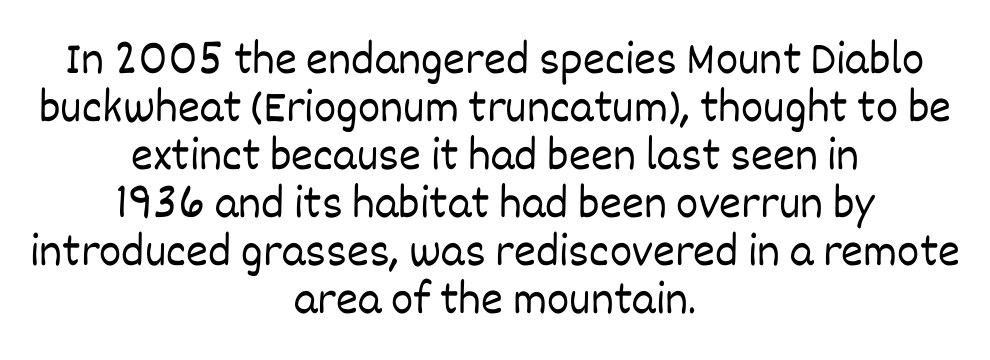
Q: Is the text bold? A: No.
Q: Is the text italic (slanted)? A: No, it is upright.
Q: Is the text underlined? A: No.
Q: How is the paragraph aligned? A: Centered.
Q: Is the spacing between letters normal or unusually wide? A: Normal.
Q: Is the spacing between lines tight, normal or loose? A: Tight.
Q: Width (condensed, normal, or wide)? A: Normal.
Q: Stroke contrast? A: Low.
Q: x-height? A: Large.
Q: Monospaced? A: No.
